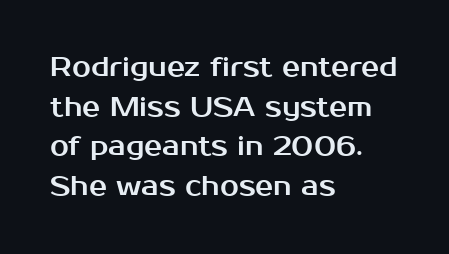
{"italic": "no", "underline": "no", "align": "left", "line_spacing": "normal", "line_spacing_ratio": 1.47, "letter_spacing": "normal", "letter_spacing_em": 0.0, "glyph_px": 27}
